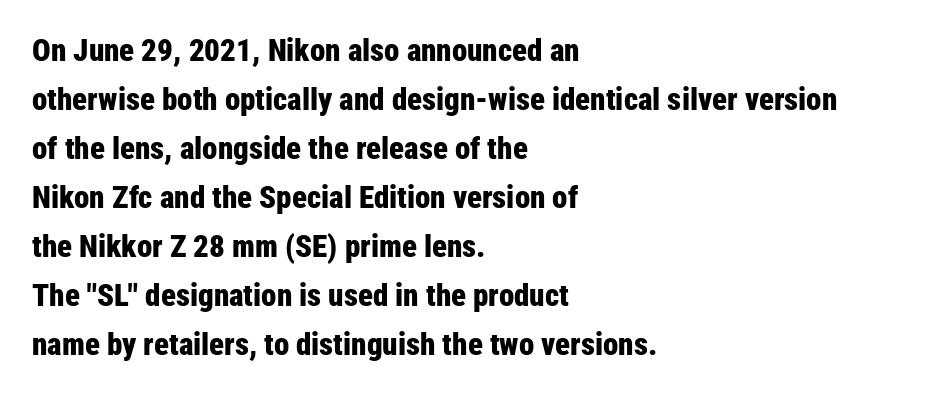
Stroke thickness is high; the sample reads as a true bold. Is there much room between lines? A standard amount, neither cramped nor airy. These lines were composed using upright roman letters. A typesetter would call this zero additional tracking. Proportional: the letters do not fall into vertical columns.
